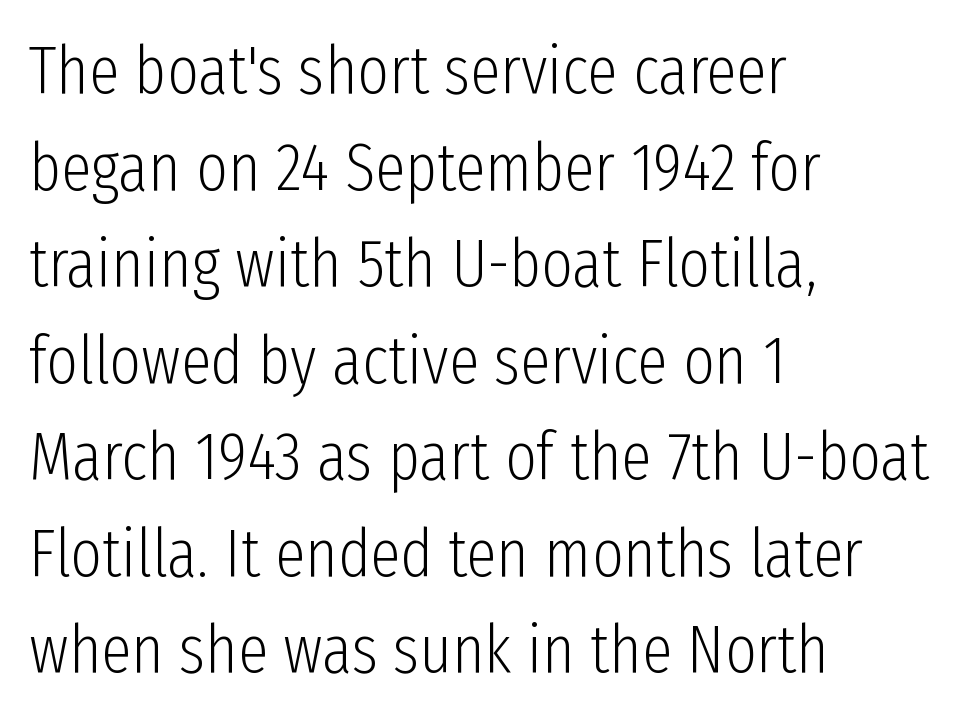
Q: Is the text bold? A: No.
Q: Is the text italic (slanted)? A: No, it is upright.
Q: Is the typeface a serif or a sans-serif typeface? A: Sans-serif.
Q: Is the text underlined? A: No.
Q: How is the paragraph aligned? A: Left-aligned.
Q: Is the spacing between letters normal or unusually wide? A: Normal.
Q: Is the spacing between lines tight, normal or loose? A: Normal.
Q: Width (condensed, normal, or wide)? A: Condensed.
Q: Stroke contrast? A: Low.
Q: x-height? A: Medium.
Q: Monospaced? A: No.
